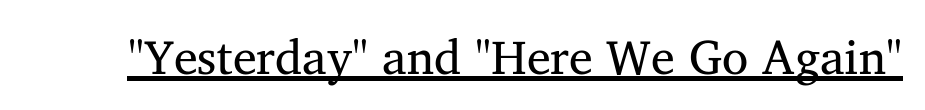
Looks like someone drew a line under every word here. These lines were composed using upright roman letters. The face used here is proportionally spaced, like ordinary book or web type. The tracking reads as untouched default to a designer's eye. The face used here is seriffed, in the tradition of book romans. The font is comparable to plain body text, perhaps lighter.
